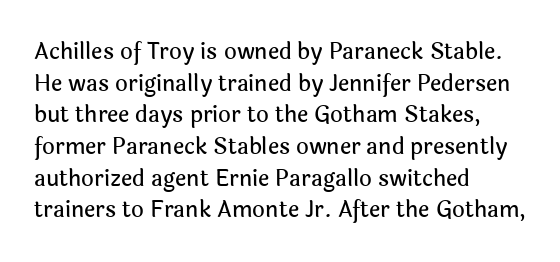
Ordinary non-slanted type is in use. Letter spacing: default. This sample is left-justified, so line endings fall wherever the words run out. Underline: absent. Successive baselines arrive at the customary interval.
